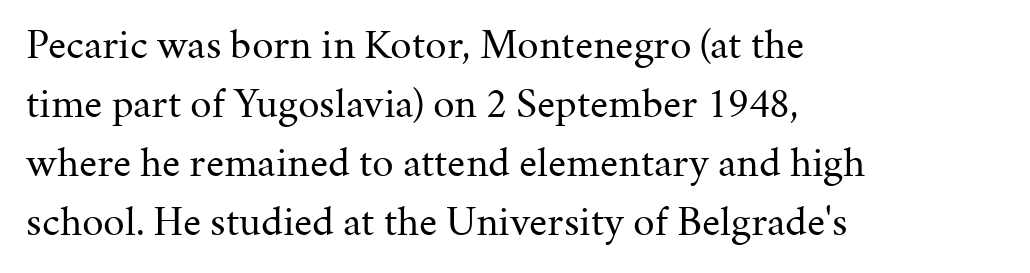
The image shows 43 px regular-weight serif type, upright; set left-aligned, normal line spacing (1.37x), normal letter spacing, not underlined; medium stroke contrast and a medium x-height.
